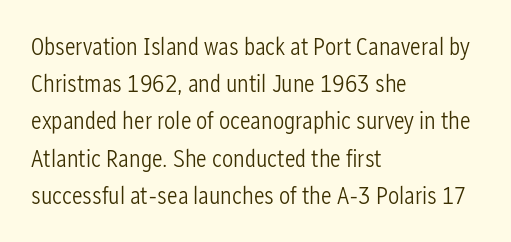
Q: Is the text bold? A: No.
Q: Is the text italic (slanted)? A: No, it is upright.
Q: Is the text underlined? A: No.
Q: How is the paragraph aligned? A: Left-aligned.
Q: Is the spacing between letters normal or unusually wide? A: Normal.
Q: Is the spacing between lines tight, normal or loose? A: Normal.
